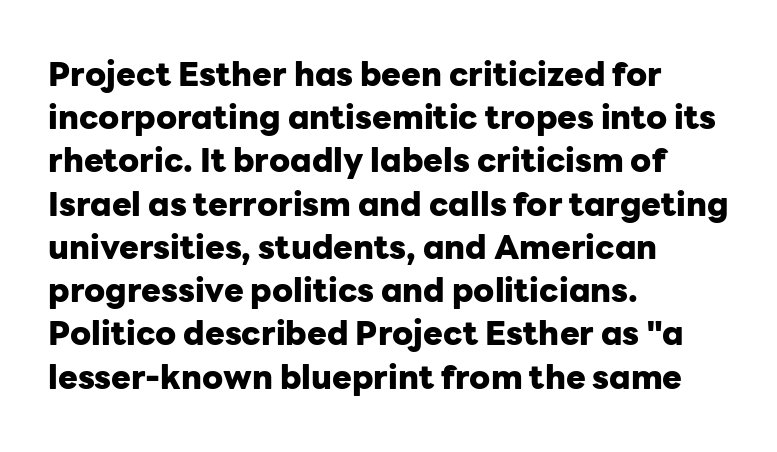
{"serif": "no", "italic": "no", "bold": "yes", "weight": "heavy", "width": "normal", "stroke_contrast": "low", "x_height": "medium", "monospaced": "no", "underline": "no", "align": "left", "line_spacing": "normal", "line_spacing_ratio": 1.31, "letter_spacing": "normal", "letter_spacing_em": 0.0, "glyph_px": 33}
